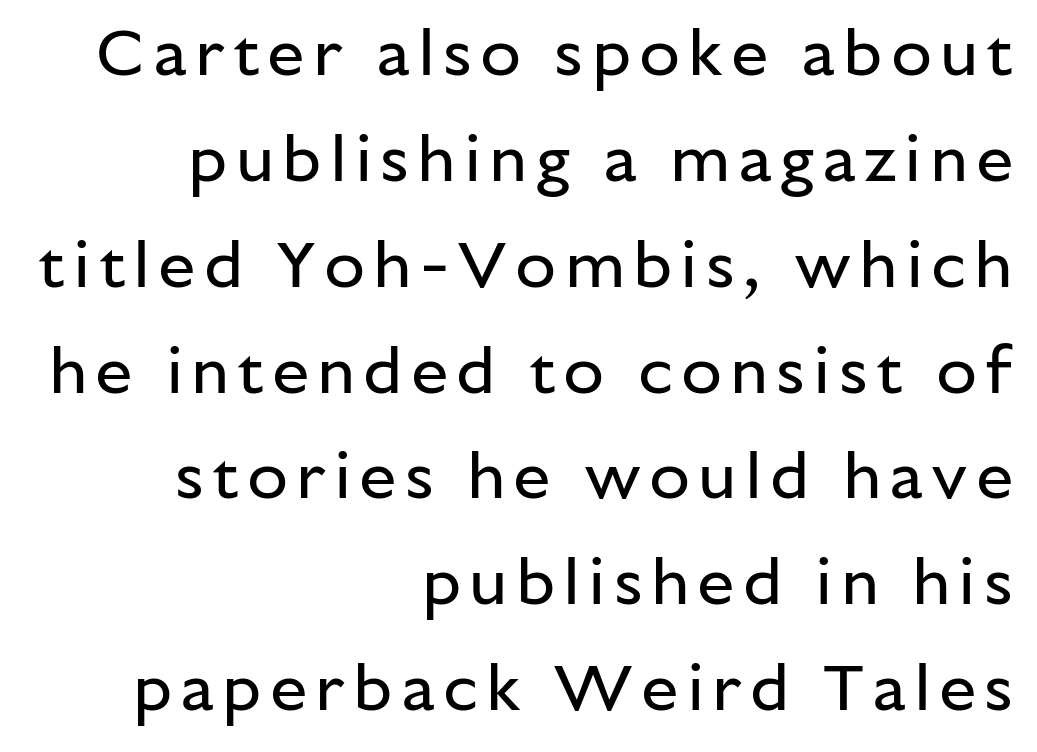
Q: Is the text bold? A: No.
Q: Is the text italic (slanted)? A: No, it is upright.
Q: Is the typeface a serif or a sans-serif typeface? A: Sans-serif.
Q: Is the text underlined? A: No.
Q: How is the paragraph aligned? A: Right-aligned.
Q: Is the spacing between lines tight, normal or loose? A: Normal.
Q: Width (condensed, normal, or wide)? A: Normal.
Q: Stroke contrast? A: Low.
Q: x-height? A: Medium.
Q: Monospaced? A: No.
